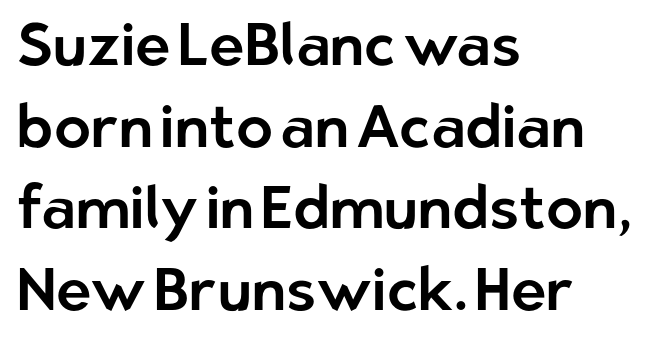
The image shows 60 px sans-serif type, upright; set left-aligned, normal line spacing (1.36x), normal letter spacing, not underlined; low stroke contrast and a medium x-height.
